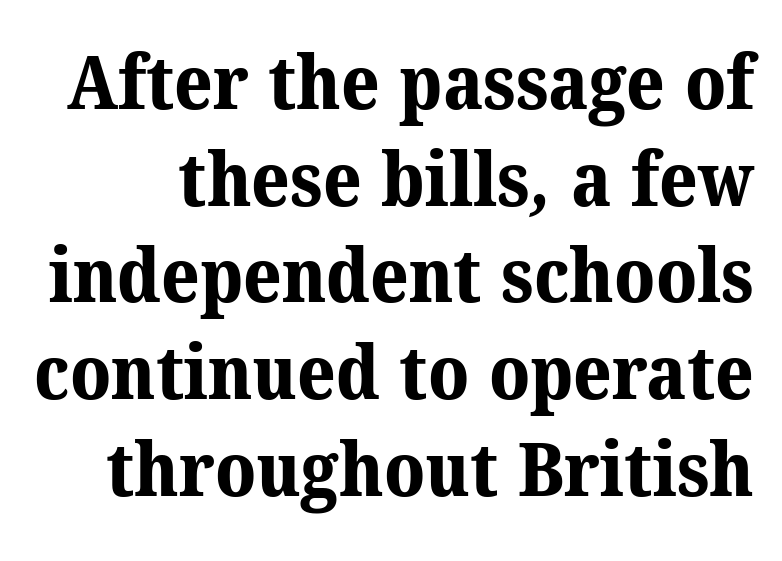
The image shows 75 px bold serif type; set normal line spacing (1.29x), normal letter spacing, not underlined; medium stroke contrast and a medium x-height.
